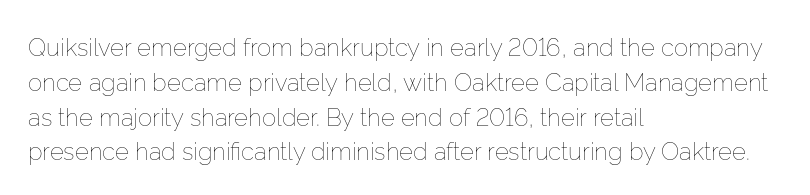
Summary of weight: not heavy and not bold. The passage shown stacks its lines at a standard gap. Upright lettering throughout. Tracking value appears to be zero — textbook default spacing.
